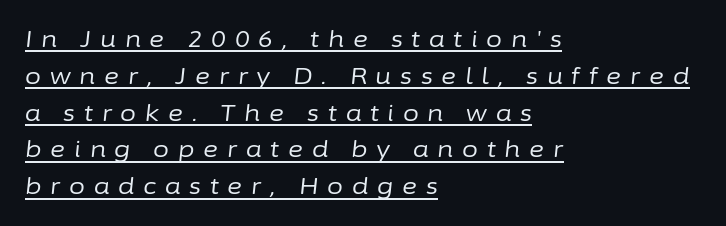
{"italic": "yes", "lean": "right", "slant_degrees": 6, "bold": "no", "underline": "yes", "align": "left", "line_spacing": "normal", "line_spacing_ratio": 1.6, "letter_spacing": "wide", "letter_spacing_em": 0.38, "glyph_px": 23}
